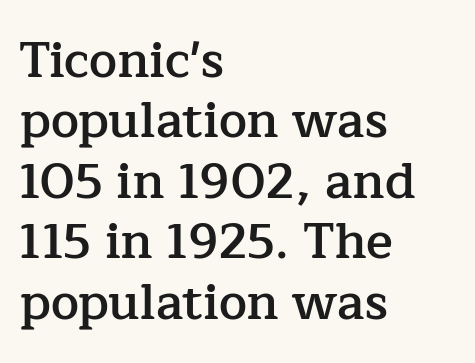
The image shows 50 px semibold serif type, upright; set left-aligned, line spacing 1.21x, normal letter spacing, not underlined; low stroke contrast and a medium x-height.
